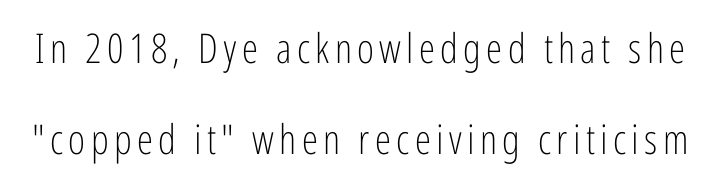
{"serif": "no", "italic": "no", "bold": "no", "weight": "light", "width": "condensed", "stroke_contrast": "low", "x_height": "medium", "monospaced": "no", "underline": "no", "line_spacing": "loose", "line_spacing_ratio": 2.22, "glyph_px": 41}
